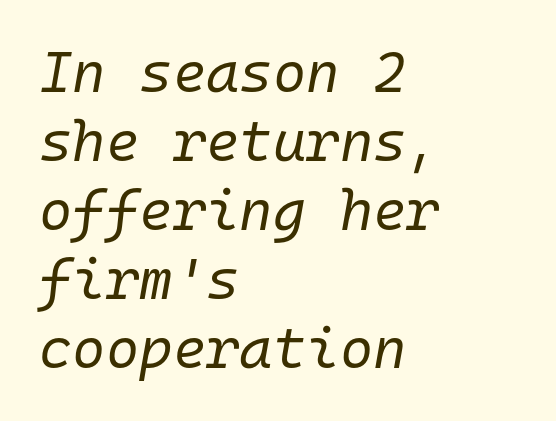
{"italic": "yes", "lean": "right", "slant_degrees": 10, "bold": "no", "weight": "regular", "width": "normal", "stroke_contrast": "low", "x_height": "medium", "monospaced": "yes", "underline": "no", "align": "left", "line_spacing_ratio": 1.21, "letter_spacing": "normal", "letter_spacing_em": 0.0, "glyph_px": 57}
